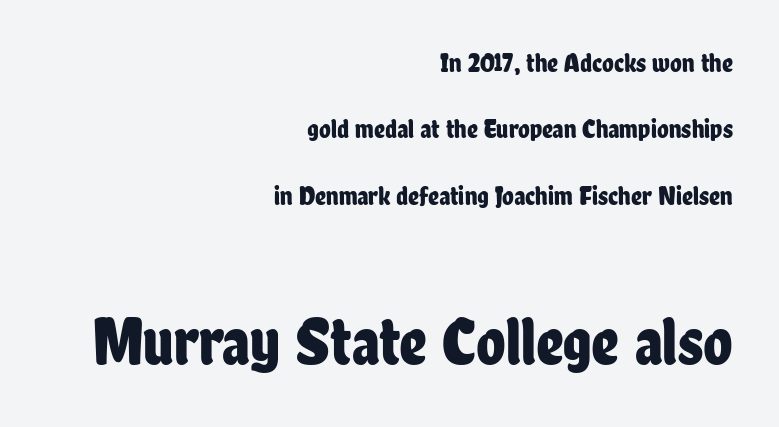
The text was rendered using a sans face with plain stroke endings. Here the designer chose a conventional face with non-uniform glyph widths. Loosely led — the rows are spread out. Does the copy run flush right? Yes — the right margin is perfectly even.
